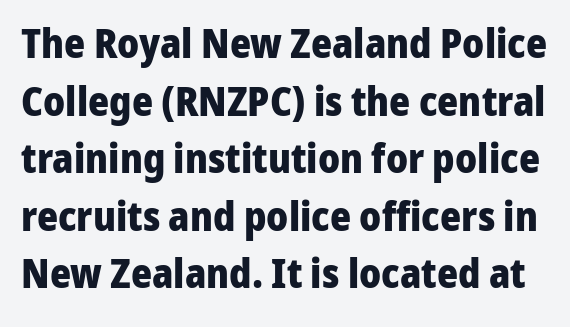
{"serif": "no", "italic": "no", "bold": "yes", "weight": "heavy", "width": "normal", "stroke_contrast": "low", "x_height": "medium", "monospaced": "no", "underline": "no", "line_spacing": "normal", "line_spacing_ratio": 1.44, "letter_spacing": "normal", "letter_spacing_em": 0.0, "glyph_px": 40}
